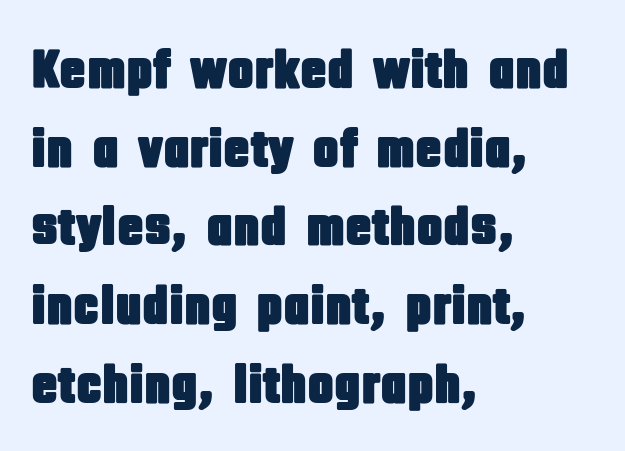
Q: Is the text italic (slanted)? A: No, it is upright.
Q: Is the typeface a serif or a sans-serif typeface? A: Sans-serif.
Q: Is the text underlined? A: No.
Q: How is the paragraph aligned? A: Left-aligned.
Q: Is the spacing between letters normal or unusually wide? A: Normal.
Q: Is the spacing between lines tight, normal or loose? A: Normal.
Q: Width (condensed, normal, or wide)? A: Condensed.
Q: Stroke contrast? A: Low.
Q: x-height? A: Large.
Q: Monospaced? A: No.
